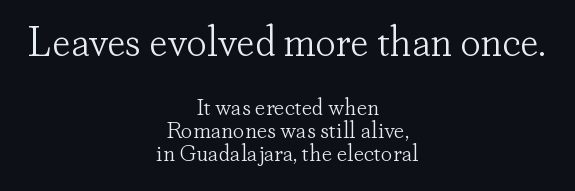
{"serif": "yes", "italic": "no", "bold": "no", "weight": "light", "width": "normal", "stroke_contrast": "low", "x_height": "small", "monospaced": "no", "underline": "no", "align": "center", "line_spacing": "tight", "line_spacing_ratio": 0.99, "letter_spacing": "normal", "letter_spacing_em": 0.0, "larger_block": "first", "size_ratio": 1.78, "glyph_px": 41}
